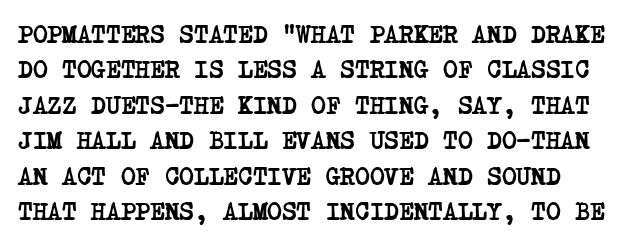
Plain, unruled lines of type. Spacing between characters is what you'd get straight out of the box. I'd describe the lettering as bold — thick and assertive. Line spacing here is normal.
